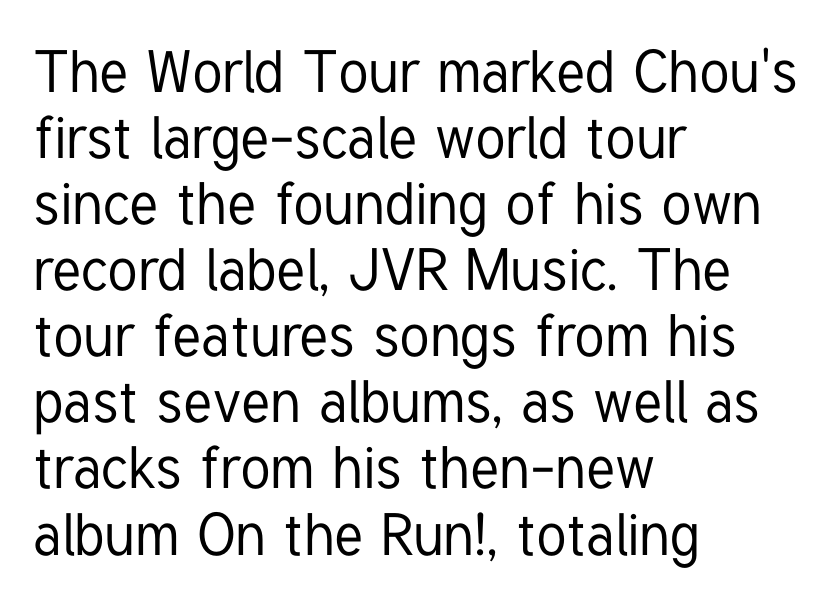
The image shows 59 px condensed sans-serif type, upright; set left-aligned, tight line spacing (1.12x), normal letter spacing, not underlined; low stroke contrast and a medium x-height.
